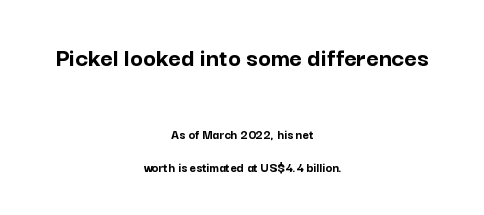
The image shows 27 px bold type, upright; set centered, loose line spacing (2.41x), normal letter spacing, not underlined; the first (top) block is 1.93x larger.
